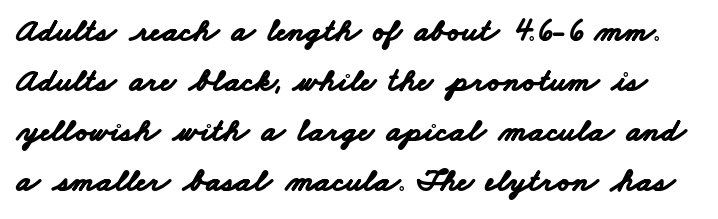
{"serif": "no", "bold": "yes", "weight": "bold", "width": "wide", "stroke_contrast": "low", "x_height": "small", "monospaced": "no", "underline": "no", "line_spacing": "normal", "line_spacing_ratio": 1.52, "letter_spacing": "normal", "letter_spacing_em": 0.0, "glyph_px": 33}
